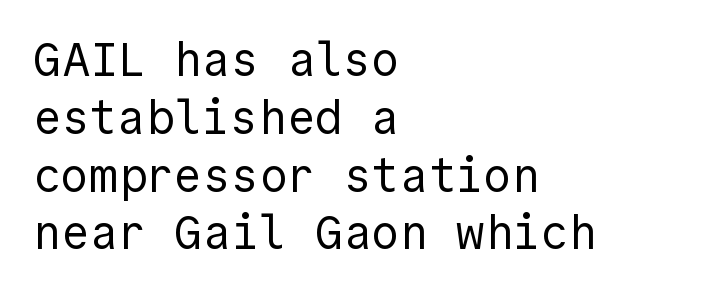
Is the stroke heavy? The answer is a plain regular-or-lighter. The type is set solid horizontally, with unmodified tracking. No feet cap the strokes, marking this as sans-serif type. Underlining? Definitely not there.
